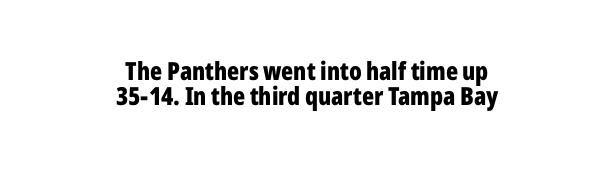
Q: Is the text bold? A: Yes.
Q: Is the text italic (slanted)? A: No, it is upright.
Q: Is the text underlined? A: No.
Q: How is the paragraph aligned? A: Centered.
Q: Is the spacing between letters normal or unusually wide? A: Normal.
Q: Is the spacing between lines tight, normal or loose? A: Tight.
